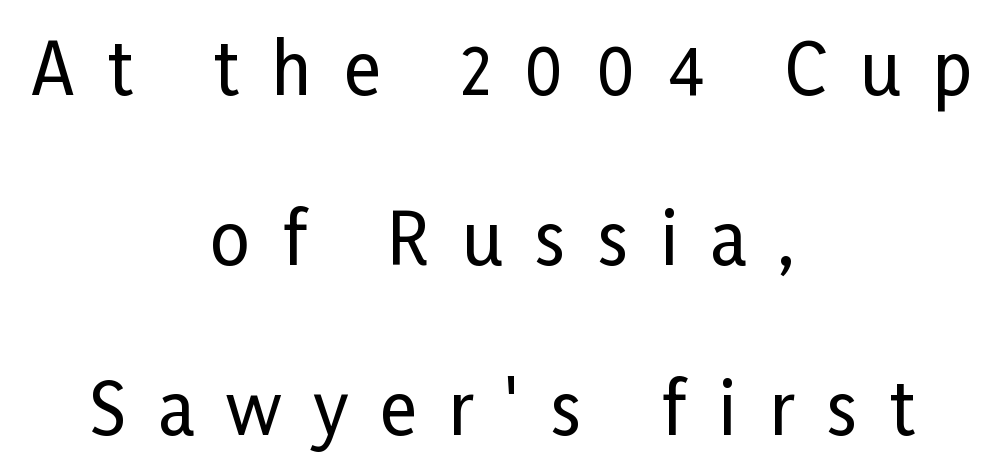
Q: Is the text italic (slanted)? A: No, it is upright.
Q: Is the typeface a serif or a sans-serif typeface? A: Sans-serif.
Q: Is the text underlined? A: No.
Q: How is the paragraph aligned? A: Centered.
Q: Is the spacing between letters normal or unusually wide? A: Unusually wide.
Q: Is the spacing between lines tight, normal or loose? A: Loose.
Q: Width (condensed, normal, or wide)? A: Condensed.
Q: Stroke contrast? A: Low.
Q: x-height? A: Medium.
Q: Monospaced? A: No.
